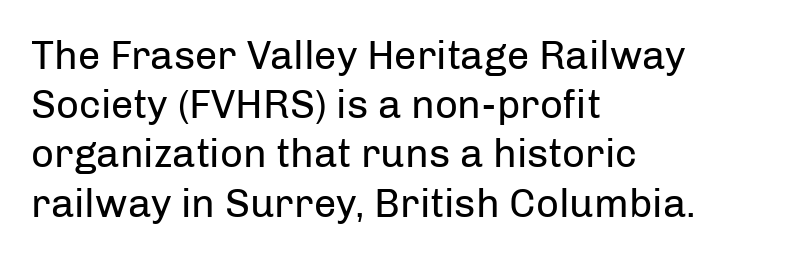
Q: Is the text bold? A: No.
Q: Is the text italic (slanted)? A: No, it is upright.
Q: Is the typeface a serif or a sans-serif typeface? A: Sans-serif.
Q: Is the text underlined? A: No.
Q: How is the paragraph aligned? A: Left-aligned.
Q: Is the spacing between letters normal or unusually wide? A: Normal.
Q: Width (condensed, normal, or wide)? A: Normal.
Q: Stroke contrast? A: Low.
Q: x-height? A: Medium.
Q: Monospaced? A: No.
